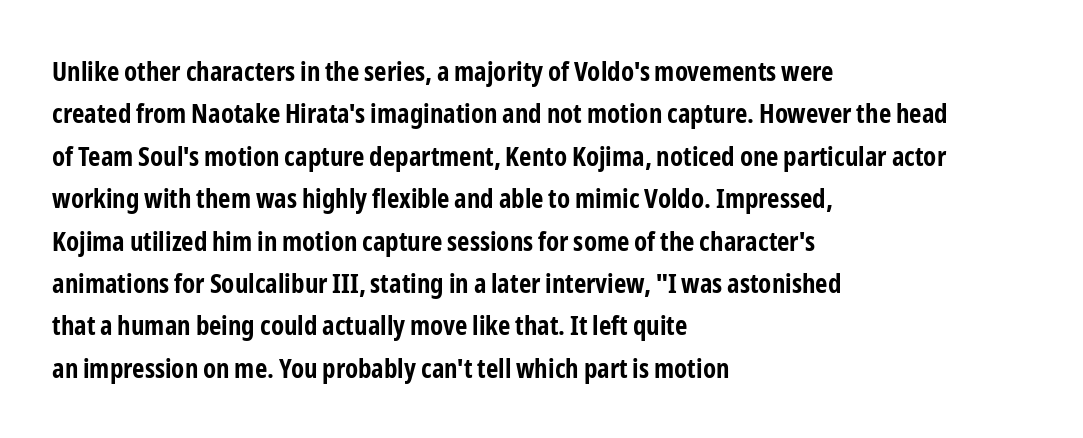
{"italic": "no", "bold": "yes", "underline": "no", "align": "left", "line_spacing": "normal", "line_spacing_ratio": 1.57, "letter_spacing": "normal", "letter_spacing_em": 0.0, "glyph_px": 27}
